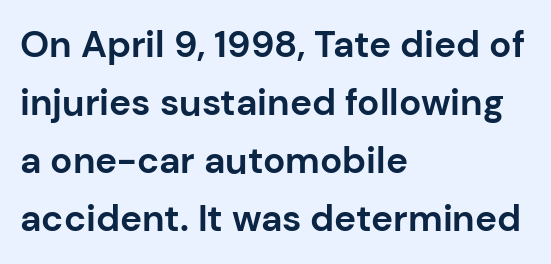
{"serif": "no", "italic": "no", "bold": "yes", "weight": "bold", "width": "normal", "stroke_contrast": "low", "x_height": "medium", "monospaced": "no", "underline": "no", "align": "left", "line_spacing": "normal", "line_spacing_ratio": 1.57, "letter_spacing": "normal", "letter_spacing_em": 0.0, "glyph_px": 37}
